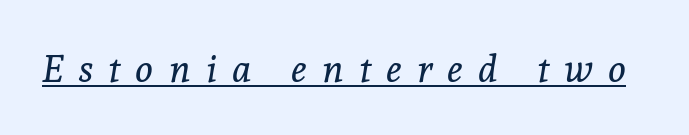
{"serif": "yes", "italic": "yes", "lean": "right", "slant_degrees": 8, "bold": "no", "weight": "regular", "width": "normal", "x_height": "medium", "monospaced": "no", "underline": "yes", "letter_spacing": "wide", "letter_spacing_em": 0.4, "glyph_px": 38}
